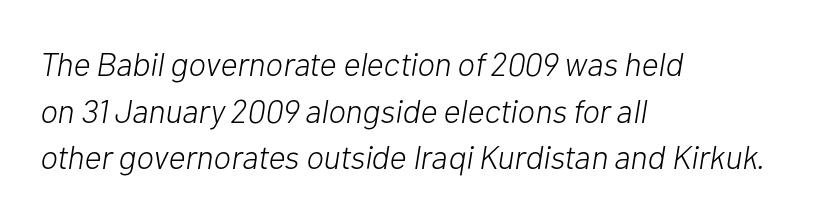
Q: Is the text bold? A: No.
Q: Is the text italic (slanted)? A: Yes, it leans right by about 10 degrees.
Q: Is the text underlined? A: No.
Q: How is the paragraph aligned? A: Left-aligned.
Q: Is the spacing between letters normal or unusually wide? A: Normal.
Q: Is the spacing between lines tight, normal or loose? A: Normal.
Q: Width (condensed, normal, or wide)? A: Normal.
Q: Stroke contrast? A: Low.
Q: x-height? A: Medium.
Q: Monospaced? A: No.
